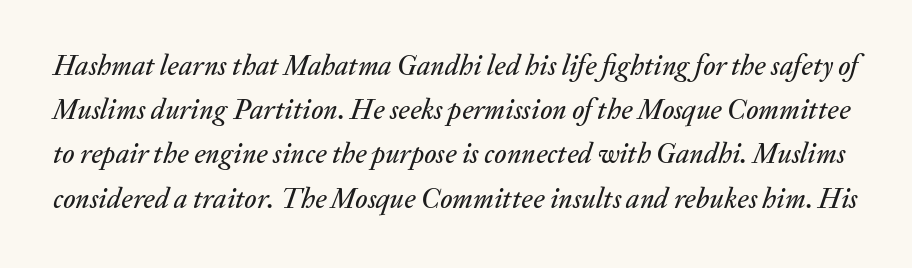
Short note: letters normally spaced. In terms of posture, this sample is oblique. Descenders hang freely into open space. The letters advance in unequal steps, a hallmark of proportional type.
